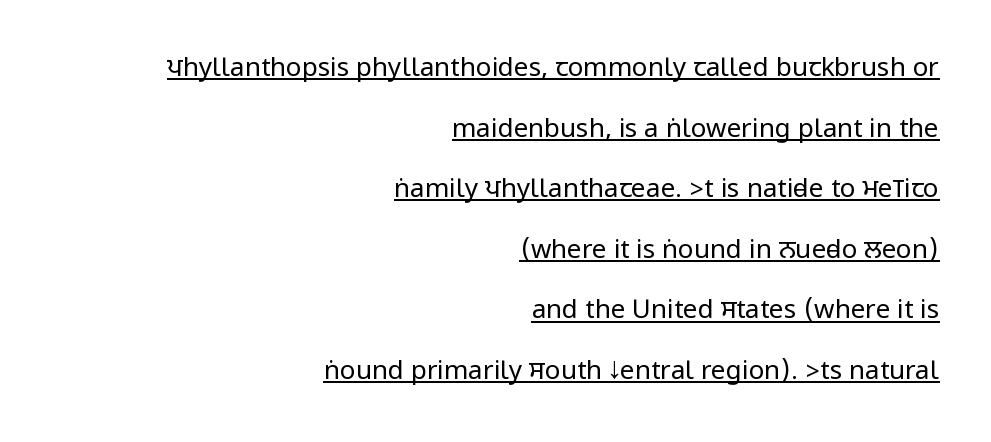
Q: Is the text bold? A: No.
Q: Is the text italic (slanted)? A: No, it is upright.
Q: Is the text underlined? A: Yes.
Q: How is the paragraph aligned? A: Right-aligned.
Q: Is the spacing between letters normal or unusually wide? A: Normal.
Q: Is the spacing between lines tight, normal or loose? A: Loose.
